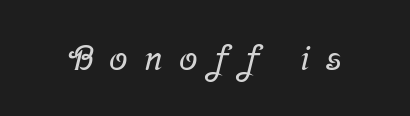
The image shows 34 px text type; set unusually wide letter spacing (+0.48 em), not underlined; low stroke contrast and a medium x-height.
